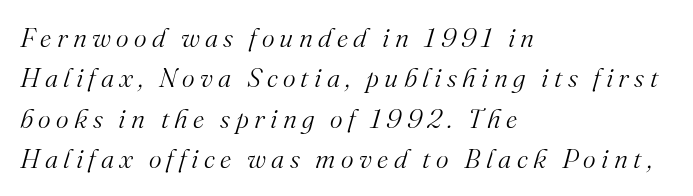
The image shows 27 px text type, italic (leaning right); set left-aligned, normal line spacing (1.5x), unusually wide letter spacing (+0.2 em), not underlined.
